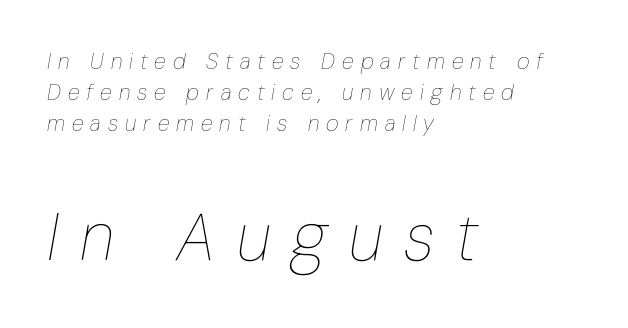
{"italic": "yes", "lean": "right", "slant_degrees": 10, "bold": "no", "weight": "thin", "width": "condensed", "stroke_contrast": "low", "x_height": "medium", "monospaced": "no", "underline": "no", "align": "left", "line_spacing": "normal", "line_spacing_ratio": 1.42, "letter_spacing": "wide", "letter_spacing_em": 0.32, "larger_block": "second", "size_ratio": 3.0, "glyph_px": 66}
